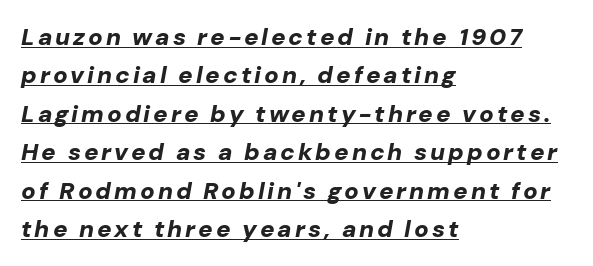
Every word sits above its own underline. The rendering uses a bold face; every stroke is thick and dark. Slant detected: the letters are inclined. The rendering anchors every line to the left-hand side. The designer left line spacing at the default.
